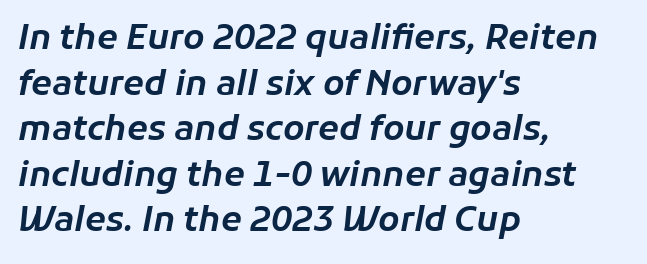
Q: Is the text italic (slanted)? A: Yes, it leans right by about 11 degrees.
Q: Is the text underlined? A: No.
Q: How is the paragraph aligned? A: Left-aligned.
Q: Is the spacing between letters normal or unusually wide? A: Normal.
Q: Is the spacing between lines tight, normal or loose? A: Normal.
Q: Width (condensed, normal, or wide)? A: Normal.
Q: Stroke contrast? A: Low.
Q: x-height? A: Medium.
Q: Monospaced? A: No.
